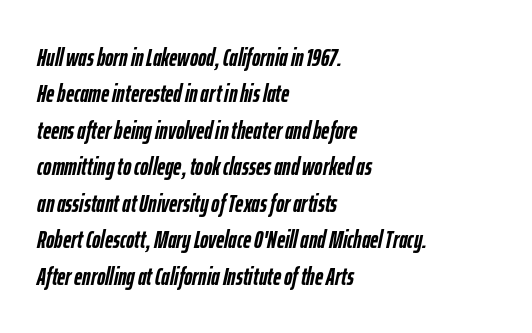
{"italic": "yes", "lean": "right", "slant_degrees": 12, "bold": "yes", "underline": "no", "align": "left", "line_spacing": "normal", "line_spacing_ratio": 1.46, "letter_spacing": "normal", "letter_spacing_em": 0.0, "glyph_px": 25}
